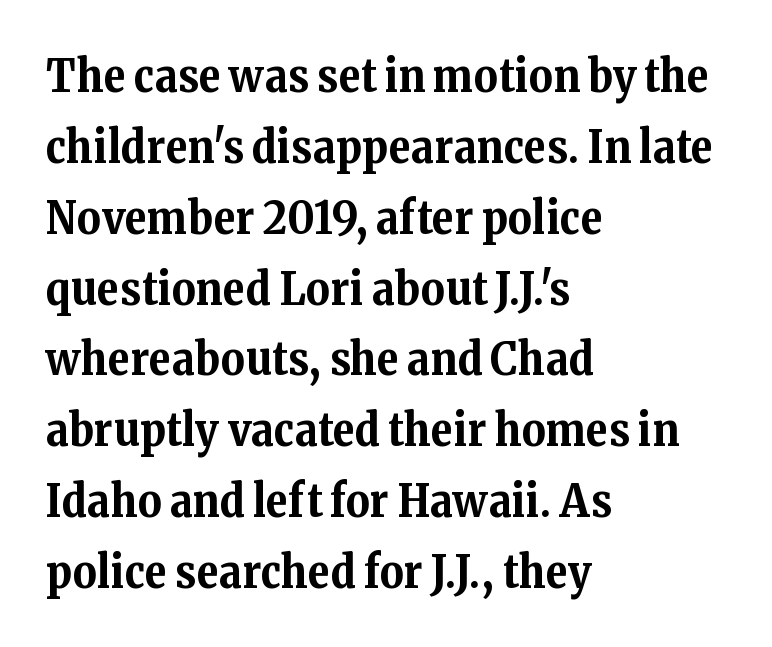
Leading matches the norm, producing a regular column. Typesetter's note: full bold, strokes at maximum text heaviness. Standard letterfit; no display-style spreading of the glyphs. The letters carry serifs — small finishing strokes at the ends of their stems.
